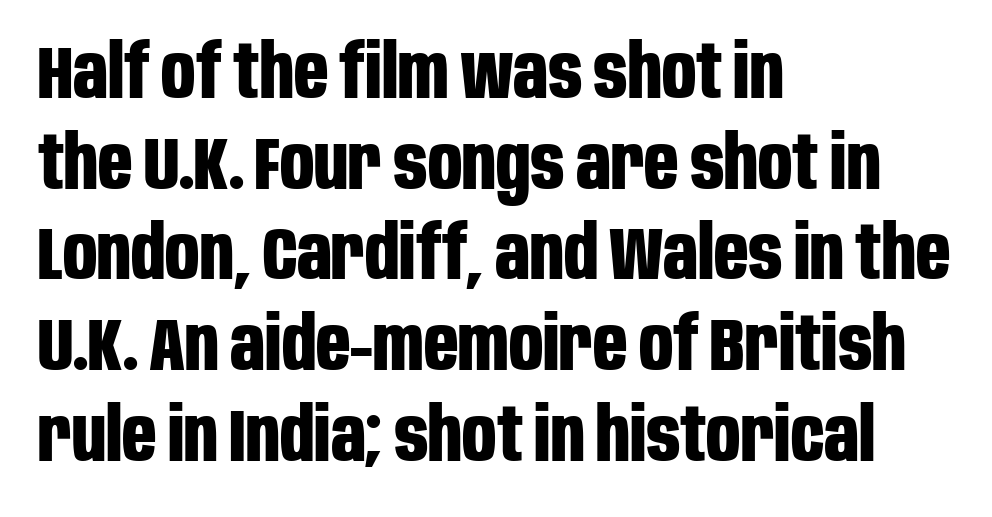
{"serif": "no", "italic": "no", "bold": "yes", "weight": "bold", "width": "condensed", "stroke_contrast": "low", "x_height": "large", "monospaced": "no", "underline": "no", "align": "left", "line_spacing_ratio": 1.21, "letter_spacing": "normal", "letter_spacing_em": 0.0, "glyph_px": 75}
